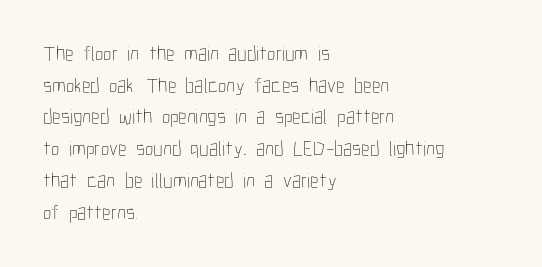
Q: Is the text bold? A: No.
Q: Is the text italic (slanted)? A: No, it is upright.
Q: Is the text underlined? A: No.
Q: How is the paragraph aligned? A: Left-aligned.
Q: Is the spacing between letters normal or unusually wide? A: Normal.
Q: Is the spacing between lines tight, normal or loose? A: Normal.
